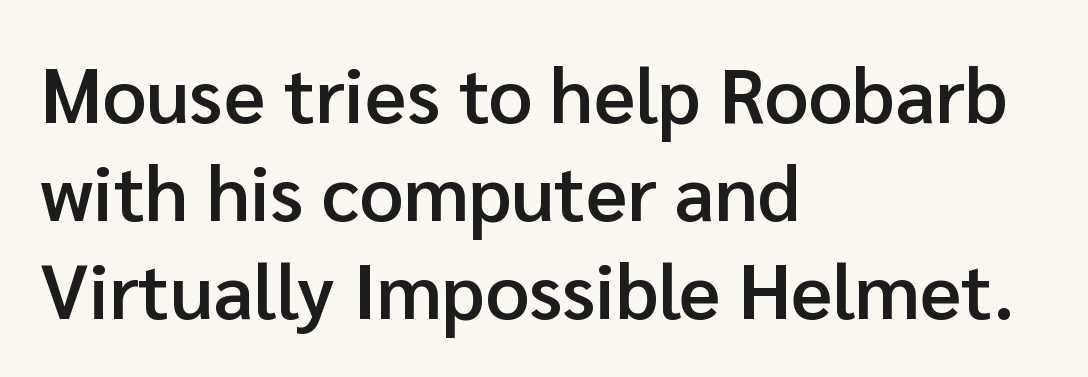
The image shows 77 px semibold sans-serif type, upright; set left-aligned, normal line spacing (1.27x), normal letter spacing, not underlined; low stroke contrast and a medium x-height.
